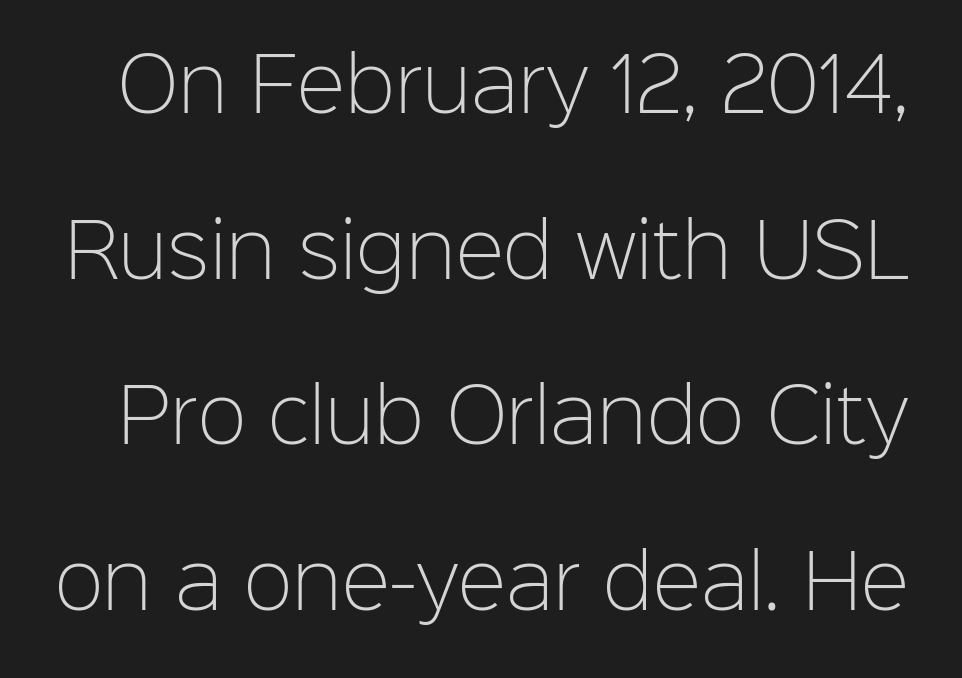
Q: Is the text bold? A: No.
Q: Is the text italic (slanted)? A: No, it is upright.
Q: Is the typeface a serif or a sans-serif typeface? A: Sans-serif.
Q: Is the text underlined? A: No.
Q: Is the spacing between letters normal or unusually wide? A: Normal.
Q: Is the spacing between lines tight, normal or loose? A: Loose.
Q: Width (condensed, normal, or wide)? A: Normal.
Q: Stroke contrast? A: Low.
Q: x-height? A: Medium.
Q: Monospaced? A: No.
